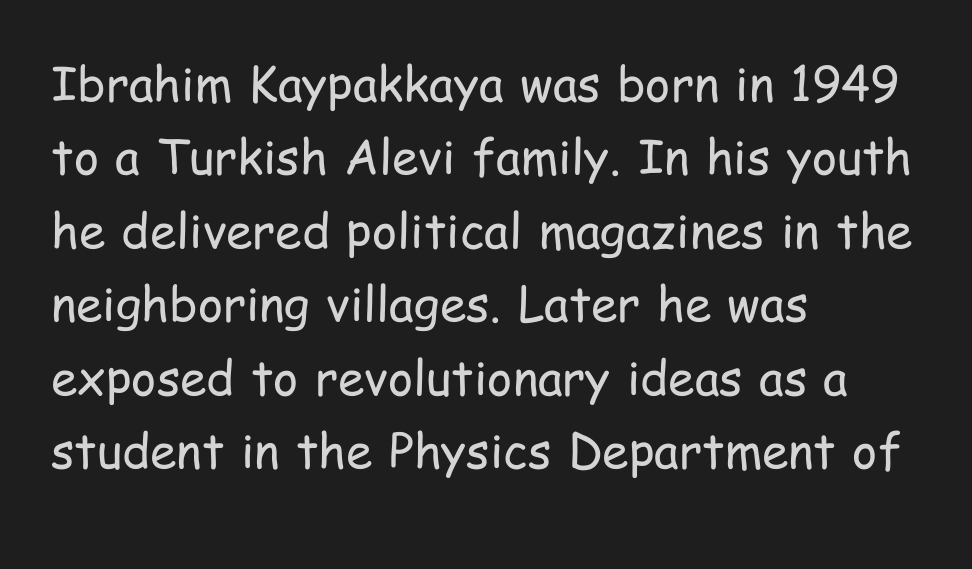
{"serif": "no", "italic": "no", "bold": "no", "weight": "regular", "width": "condensed", "stroke_contrast": "low", "x_height": "medium", "monospaced": "no", "underline": "no", "align": "left", "line_spacing": "normal", "line_spacing_ratio": 1.53, "letter_spacing": "normal", "letter_spacing_em": 0.0, "glyph_px": 48}
